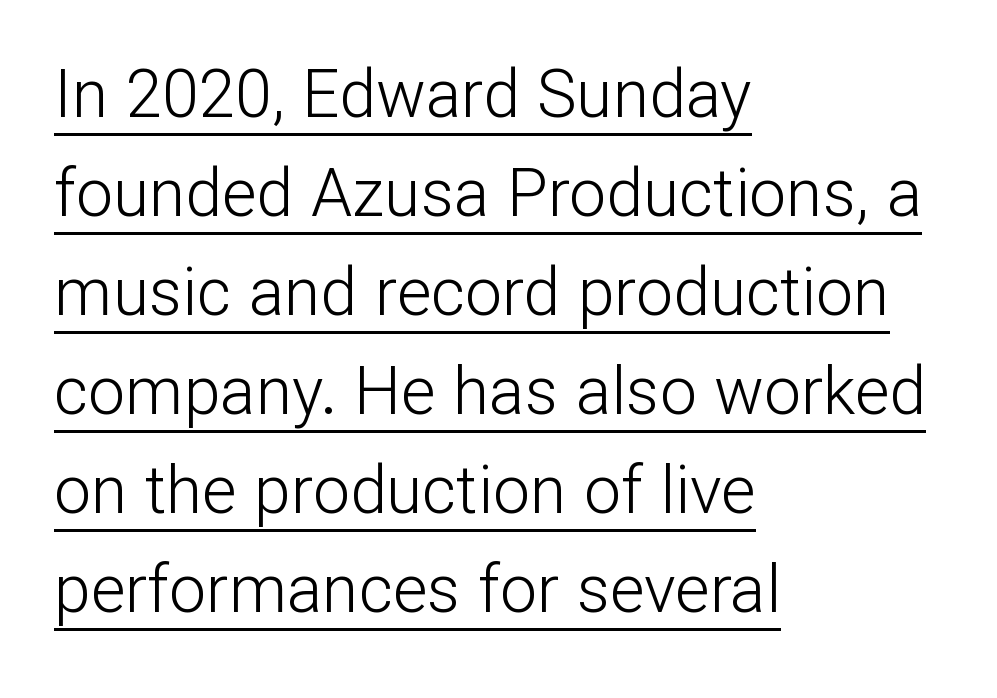
The image shows 66 px light sans-serif type, upright; set left-aligned, normal line spacing (1.5x), normal letter spacing, underlined; low stroke contrast and a medium x-height.
